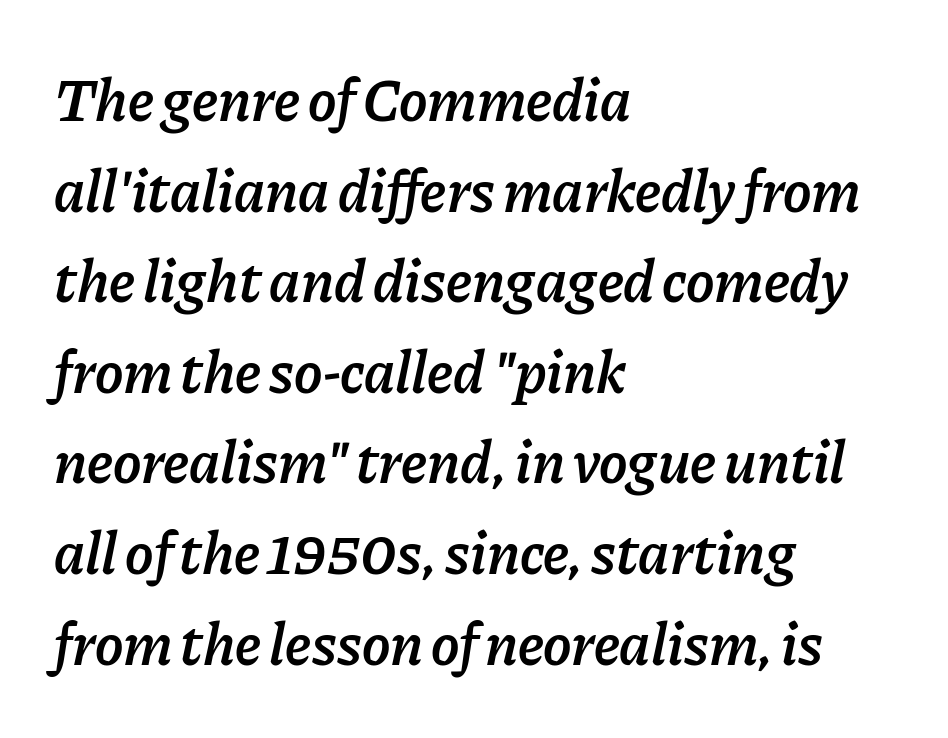
The image shows 60 px semibold type, italic (leaning right); set left-aligned, normal line spacing (1.51x), normal letter spacing, not underlined; low stroke contrast and a medium x-height.
